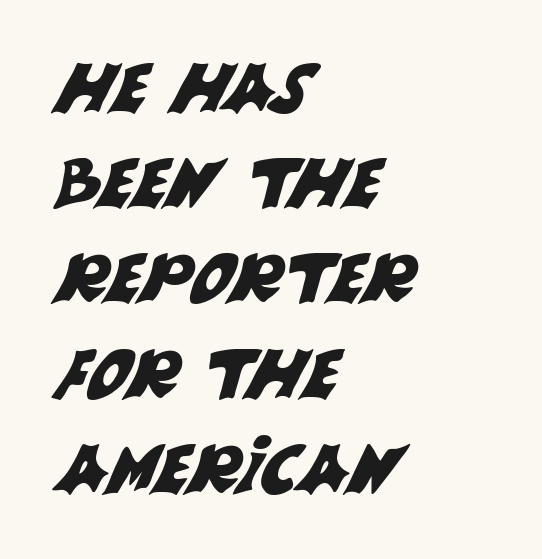
Q: Is the typeface a serif or a sans-serif typeface? A: Sans-serif.
Q: Is the text underlined? A: No.
Q: How is the paragraph aligned? A: Left-aligned.
Q: Is the spacing between letters normal or unusually wide? A: Normal.
Q: Is the spacing between lines tight, normal or loose? A: Normal.
Q: Width (condensed, normal, or wide)? A: Normal.
Q: Stroke contrast? A: Medium.
Q: x-height? A: Large.
Q: Monospaced? A: No.
